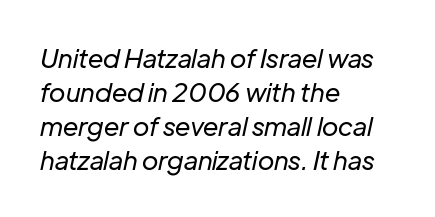
The image shows 26 px text type, italic (leaning right); set left-aligned, normal line spacing (1.31x), normal letter spacing, not underlined.
